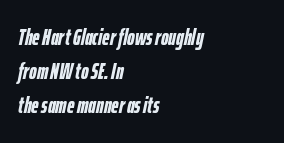
The image shows 23 px bold type, italic (leaning right); set left-aligned, normal line spacing (1.48x), normal letter spacing, not underlined.
